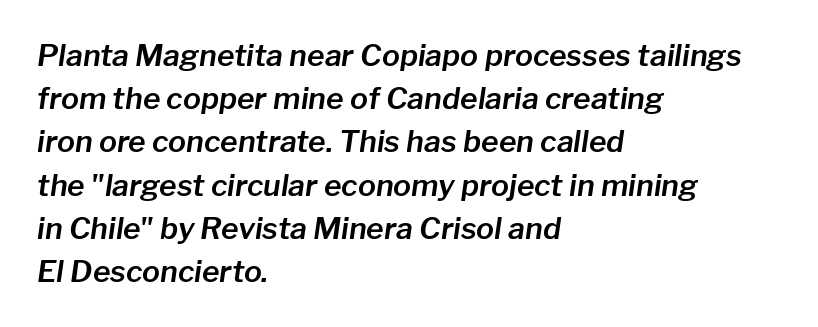
Regular leading. Here the glyphs are tracked normally, forming tight word shapes. Is the block centered? No — it sits flush against the left margin. This sample has the flowing, uneven cadence of proportional lettering. The strip under each line holds only bare page. Slant detected: the letters are inclined.
